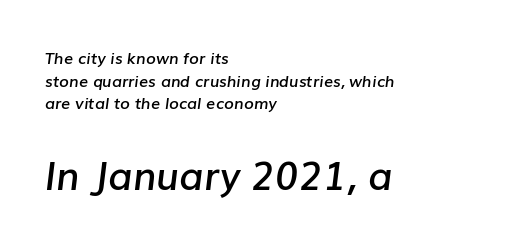
Q: Is the text bold? A: Semi-bold.
Q: Is the text italic (slanted)? A: Yes, it leans right by about 7 degrees.
Q: Is the text underlined? A: No.
Q: How is the paragraph aligned? A: Left-aligned.
Q: Is the spacing between letters normal or unusually wide? A: Normal.
Q: Is the spacing between lines tight, normal or loose? A: Normal.
Q: Which block of text is set in a larger size, the first (top) or the second (bottom)? A: The second (bottom) one.
Q: Width (condensed, normal, or wide)? A: Normal.
Q: Stroke contrast? A: Low.
Q: x-height? A: Medium.
Q: Monospaced? A: No.
